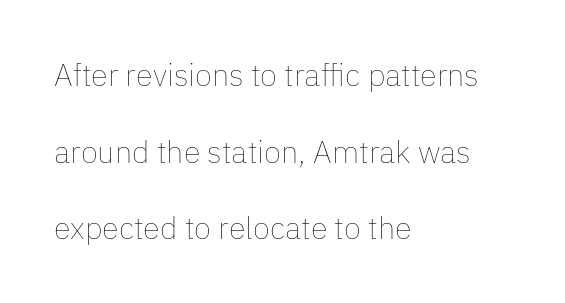
Q: Is the text bold? A: No.
Q: Is the text italic (slanted)? A: No, it is upright.
Q: Is the text underlined? A: No.
Q: How is the paragraph aligned? A: Left-aligned.
Q: Is the spacing between letters normal or unusually wide? A: Normal.
Q: Is the spacing between lines tight, normal or loose? A: Loose.
Q: Width (condensed, normal, or wide)? A: Normal.
Q: Stroke contrast? A: Low.
Q: x-height? A: Medium.
Q: Monospaced? A: No.
